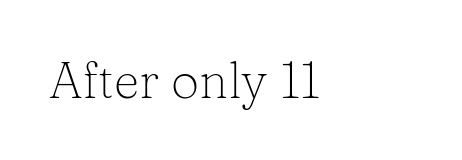
Q: Is the text bold? A: No.
Q: Is the text italic (slanted)? A: No, it is upright.
Q: Is the typeface a serif or a sans-serif typeface? A: Serif.
Q: Is the text underlined? A: No.
Q: How is the paragraph aligned? A: Left-aligned.
Q: Is the spacing between letters normal or unusually wide? A: Normal.
Q: Width (condensed, normal, or wide)? A: Normal.
Q: Stroke contrast? A: Low.
Q: x-height? A: Medium.
Q: Monospaced? A: No.
